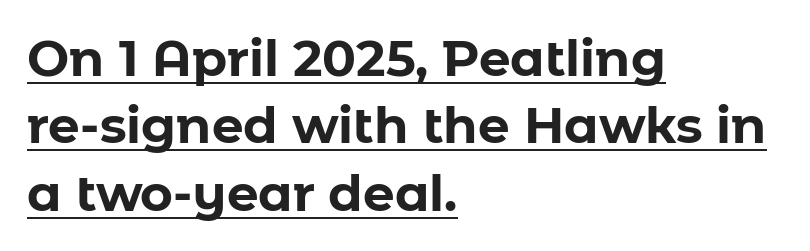
{"serif": "no", "italic": "no", "bold": "yes", "weight": "bold", "width": "normal", "stroke_contrast": "low", "x_height": "medium", "monospaced": "no", "underline": "yes", "align": "left", "line_spacing": "normal", "line_spacing_ratio": 1.35, "letter_spacing": "normal", "letter_spacing_em": 0.0, "glyph_px": 50}
